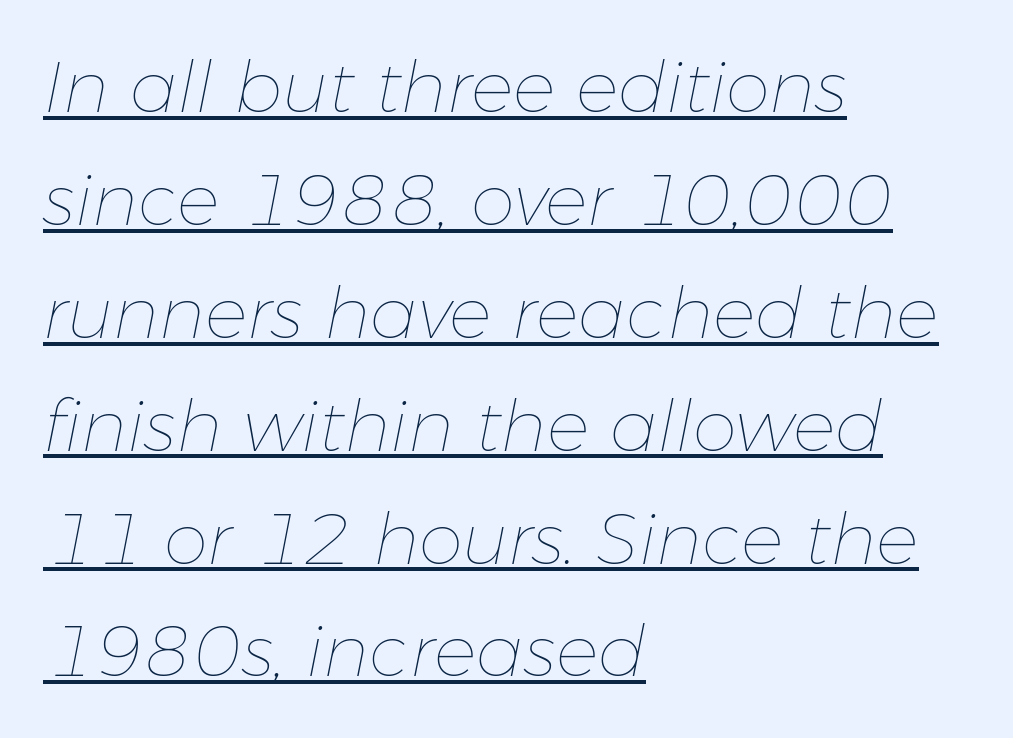
Q: Is the text bold? A: No.
Q: Is the text italic (slanted)? A: Yes, it leans right by about 11 degrees.
Q: Is the text underlined? A: Yes.
Q: How is the paragraph aligned? A: Left-aligned.
Q: Is the spacing between letters normal or unusually wide? A: Normal.
Q: Is the spacing between lines tight, normal or loose? A: Normal.
Q: Width (condensed, normal, or wide)? A: Normal.
Q: Stroke contrast? A: Low.
Q: x-height? A: Medium.
Q: Monospaced? A: No.
